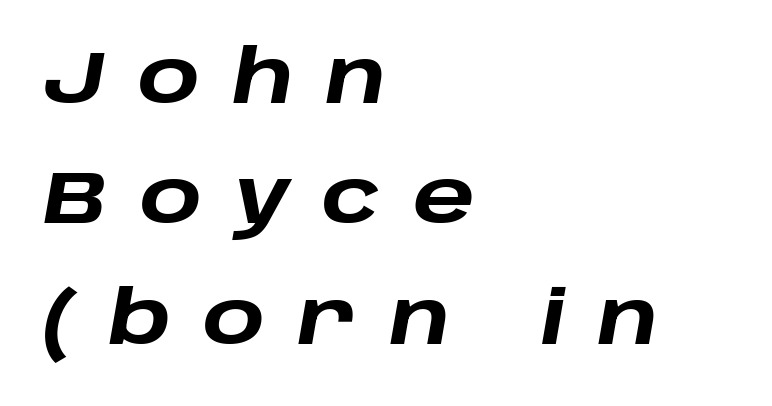
Pretty heavy lettering here — definitely bold. The axis of the letterforms is tilted away from vertical. The leading is moderate, giving the passage an even texture. The letters advance in unequal steps, a hallmark of proportional type. Someone cranked the tracking dial way up on this one. Has an underline been added? It has not.
